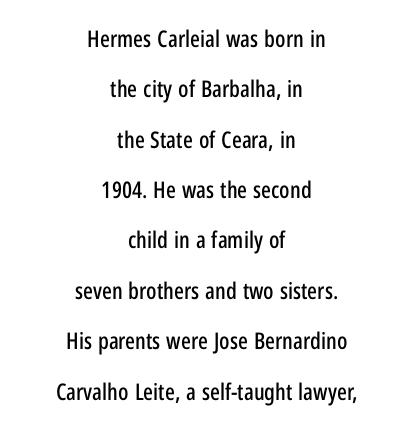
{"italic": "no", "underline": "no", "align": "center", "line_spacing": "loose", "line_spacing_ratio": 2.19, "letter_spacing": "normal", "letter_spacing_em": 0.0, "glyph_px": 23}
